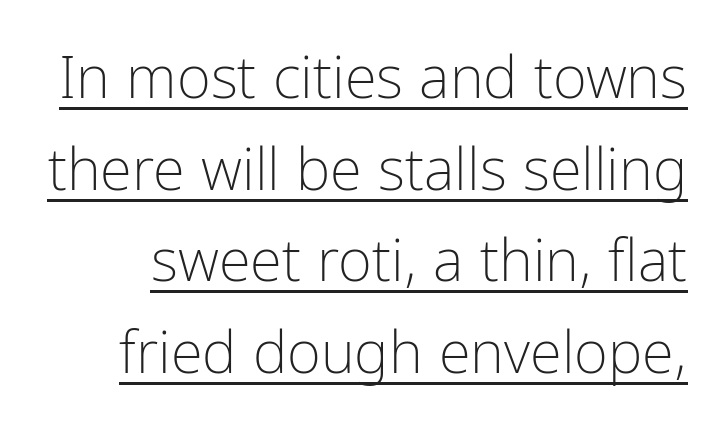
Q: Is the text bold? A: No.
Q: Is the text italic (slanted)? A: No, it is upright.
Q: Is the typeface a serif or a sans-serif typeface? A: Sans-serif.
Q: Is the text underlined? A: Yes.
Q: Is the spacing between letters normal or unusually wide? A: Normal.
Q: Is the spacing between lines tight, normal or loose? A: Normal.
Q: Width (condensed, normal, or wide)? A: Condensed.
Q: Stroke contrast? A: Low.
Q: x-height? A: Medium.
Q: Monospaced? A: No.
